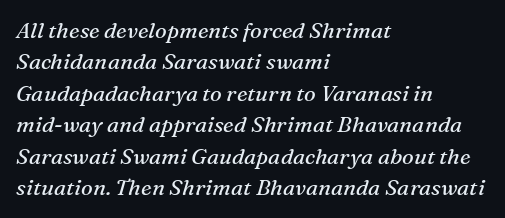
Stroke thickness stays within the range of a standard reading face or lighter. Slanted lettering throughout. The specimen omits any rule beneath the text block's lines. Line beginnings align vertically; line endings do not. The space between consecutive lines is moderate. The gaps between neighbouring characters are ordinary and unremarkable.
